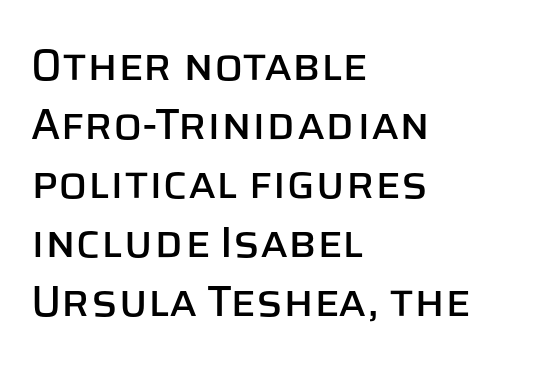
{"serif": "no", "italic": "no", "width": "normal", "stroke_contrast": "low", "x_height": "large", "monospaced": "no", "underline": "no", "align": "left", "line_spacing": "normal", "line_spacing_ratio": 1.37, "letter_spacing": "normal", "letter_spacing_em": 0.0, "glyph_px": 43}
